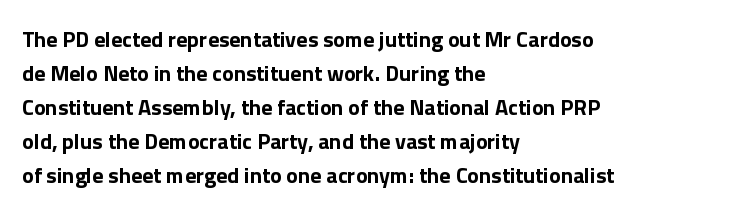
Q: Is the text bold? A: Yes.
Q: Is the text italic (slanted)? A: No, it is upright.
Q: Is the text underlined? A: No.
Q: How is the paragraph aligned? A: Left-aligned.
Q: Is the spacing between letters normal or unusually wide? A: Normal.
Q: Is the spacing between lines tight, normal or loose? A: Normal.
